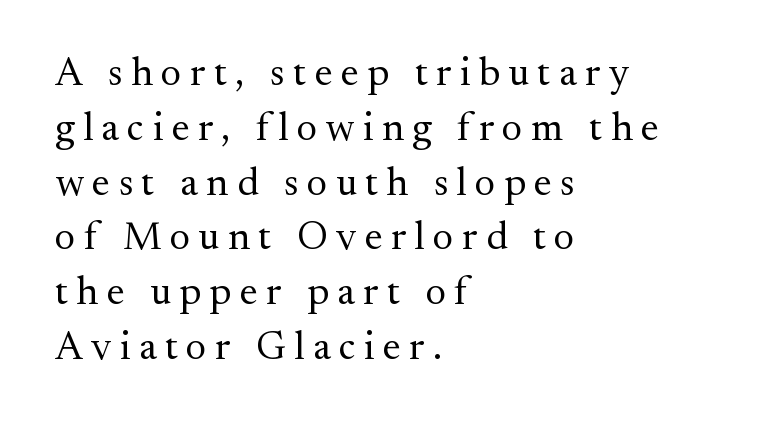
What stands out about the letter spacing? Its width — letters are far apart. The face used here is proportionally spaced, like ordinary book or web type. Is the block centered? No — it sits flush against the left margin. What's the leading like? Ordinary, nothing unusual. To sum up the face: it has serifs. Ascenders rise straight up at ninety degrees.
